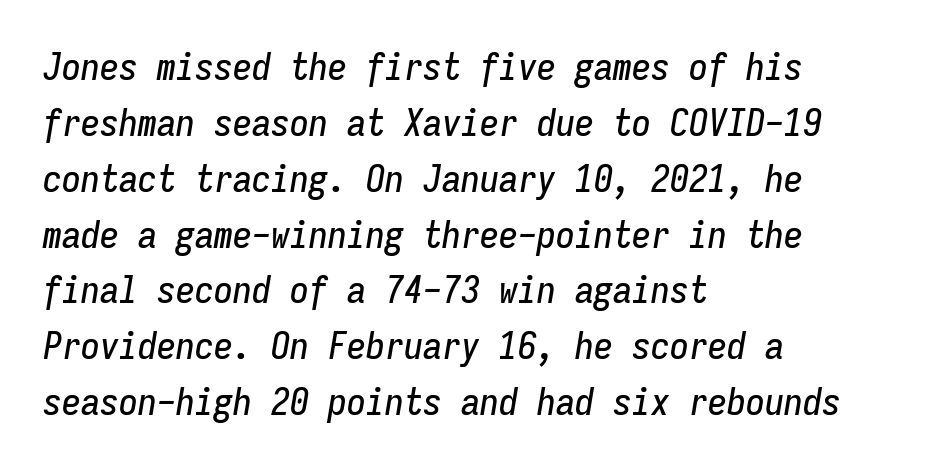
{"italic": "yes", "lean": "right", "slant_degrees": 9, "width": "condensed", "stroke_contrast": "low", "x_height": "medium", "monospaced": "yes", "underline": "no", "align": "left", "line_spacing": "normal", "line_spacing_ratio": 1.47, "letter_spacing": "normal", "letter_spacing_em": 0.0, "glyph_px": 38}
